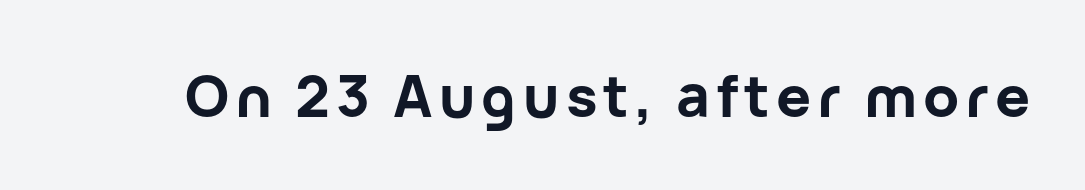
The image shows 58 px bold sans-serif type, upright; set not underlined; low stroke contrast and a medium x-height.
